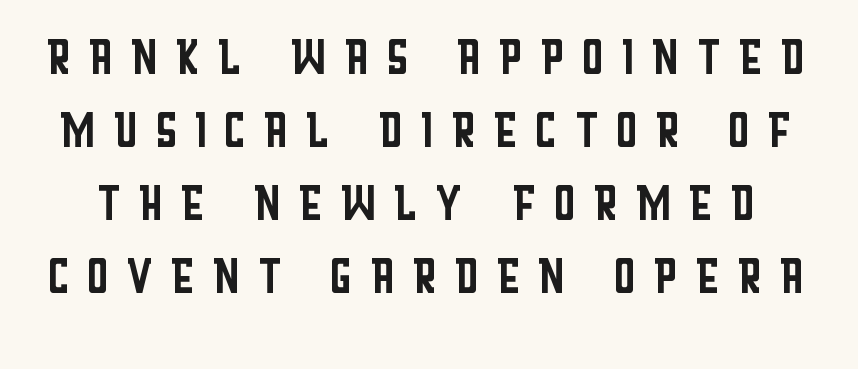
Q: Is the text bold? A: No.
Q: Is the text italic (slanted)? A: No, it is upright.
Q: Is the typeface a serif or a sans-serif typeface? A: Sans-serif.
Q: Is the text underlined? A: No.
Q: Is the spacing between letters normal or unusually wide? A: Unusually wide.
Q: Is the spacing between lines tight, normal or loose? A: Tight.
Q: Width (condensed, normal, or wide)? A: Condensed.
Q: Stroke contrast? A: Low.
Q: x-height? A: Large.
Q: Monospaced? A: No.
